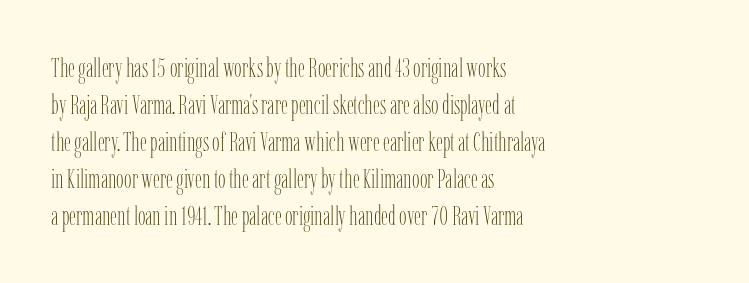
Q: Is the text bold? A: No.
Q: Is the text italic (slanted)? A: No, it is upright.
Q: Is the text underlined? A: No.
Q: How is the paragraph aligned? A: Left-aligned.
Q: Is the spacing between letters normal or unusually wide? A: Normal.
Q: Is the spacing between lines tight, normal or loose? A: Normal.
